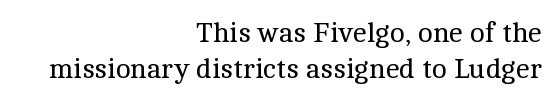
Q: Is the text bold? A: No.
Q: Is the text italic (slanted)? A: No, it is upright.
Q: Is the typeface a serif or a sans-serif typeface? A: Serif.
Q: Is the text underlined? A: No.
Q: How is the paragraph aligned? A: Right-aligned.
Q: Is the spacing between letters normal or unusually wide? A: Normal.
Q: Is the spacing between lines tight, normal or loose? A: Normal.
Q: Width (condensed, normal, or wide)? A: Normal.
Q: x-height? A: Medium.
Q: Monospaced? A: No.
